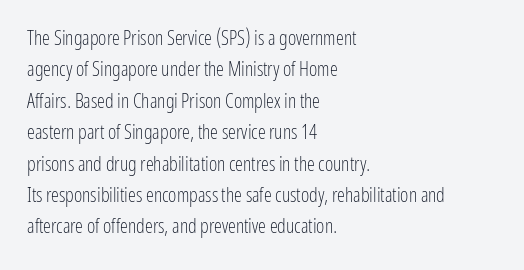
Line spacing here is normal. A typesetter would mark this as roman, not italic. The specimen omits any rule beneath the text block's lines. The rag falls on the right side of this text block. The characters are drawn with everyday or finer stroke widths.
